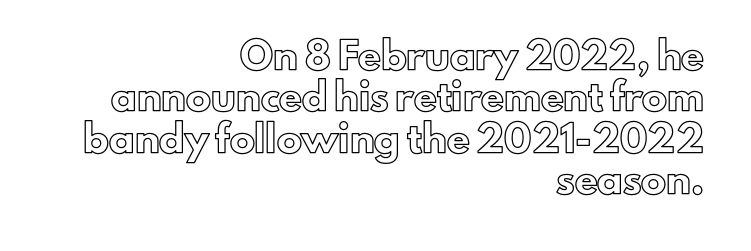
The image shows 25 px text type, upright; set right-aligned, normal line spacing (1.66x), normal letter spacing, not underlined.
